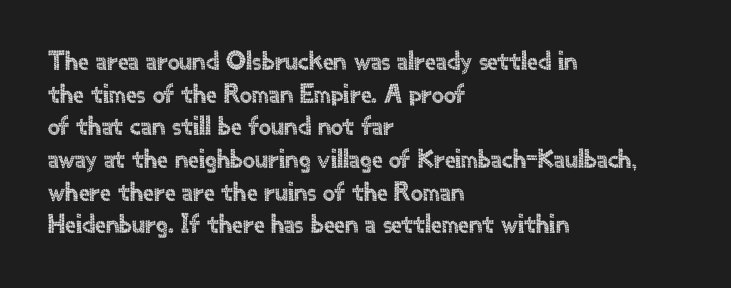
The image shows 27 px text type, upright; set left-aligned, line spacing 1.21x, normal letter spacing, not underlined.
